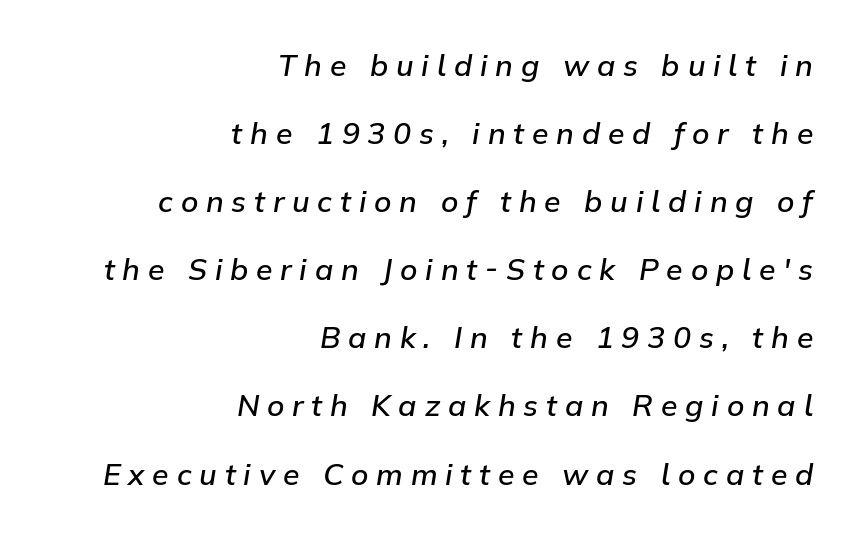
The image shows 30 px semibold type, italic (leaning right); set right-aligned, loose line spacing (2.27x), unusually wide letter spacing (+0.26 em), not underlined; low stroke contrast and a medium x-height.
